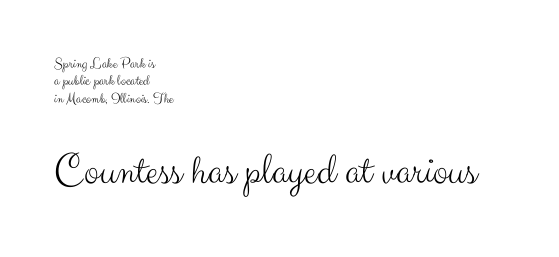
The following chunk of copy outweighs the initial chunk in type size. You can tell from the bare stems that sans-serif type was used. Character widths vary here, with narrow letters taking less room than wide ones. If you drew a ruler down the left edge, every line would touch it.
